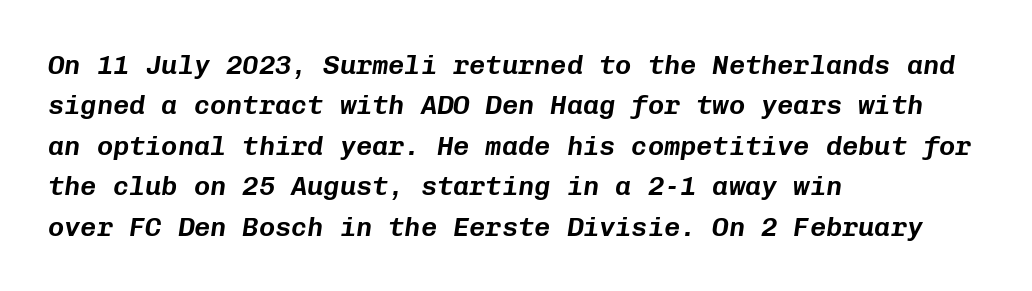
{"italic": "yes", "lean": "right", "slant_degrees": 8, "underline": "no", "align": "left", "line_spacing": "normal", "line_spacing_ratio": 1.5, "letter_spacing": "normal", "letter_spacing_em": 0.0, "glyph_px": 27}
